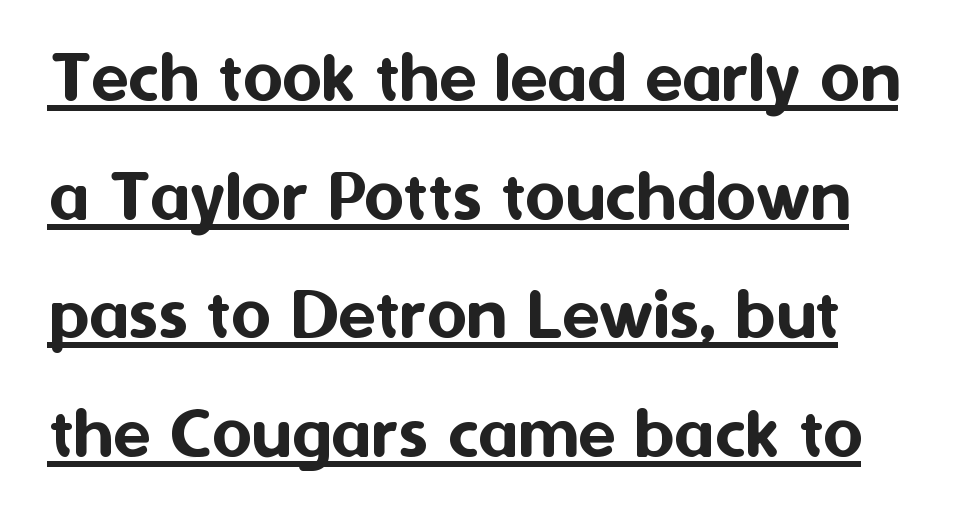
{"serif": "no", "italic": "no", "width": "normal", "stroke_contrast": "medium", "x_height": "medium", "monospaced": "no", "underline": "yes", "line_spacing": "normal", "line_spacing_ratio": 1.54, "letter_spacing": "normal", "letter_spacing_em": 0.0, "glyph_px": 77}
